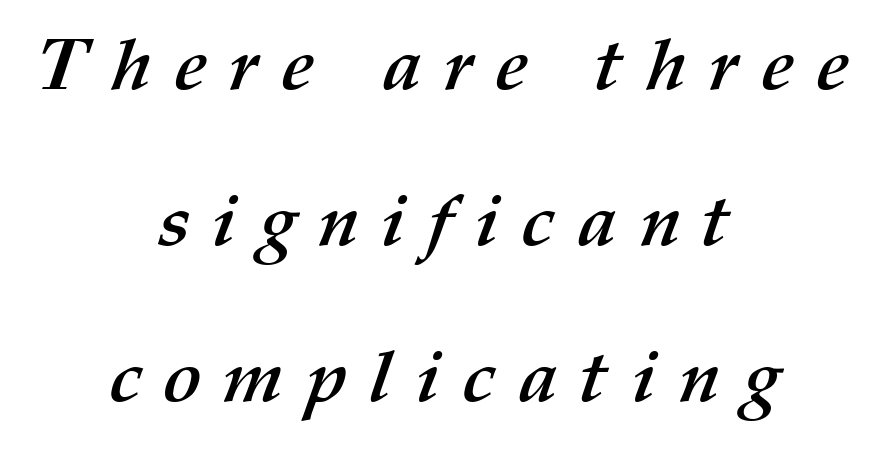
{"bold": "yes", "weight": "semibold", "width": "normal", "stroke_contrast": "medium", "x_height": "medium", "monospaced": "no", "underline": "no", "align": "center", "line_spacing": "loose", "line_spacing_ratio": 2.17, "letter_spacing": "wide", "letter_spacing_em": 0.32, "glyph_px": 72}
